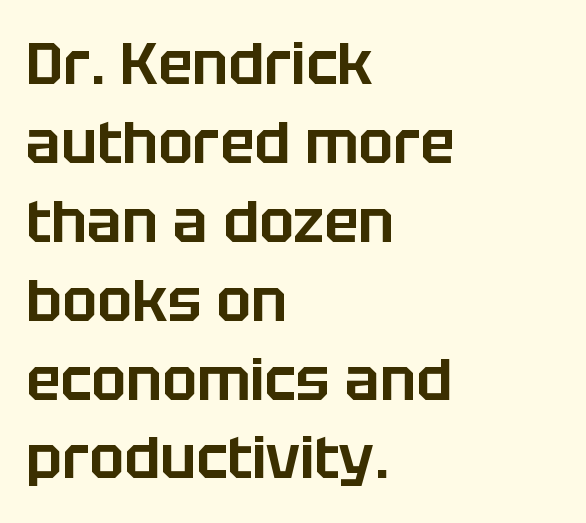
The image shows 58 px sans-serif type, upright; set left-aligned, normal line spacing (1.36x), normal letter spacing, not underlined; low stroke contrast and a large x-height.
